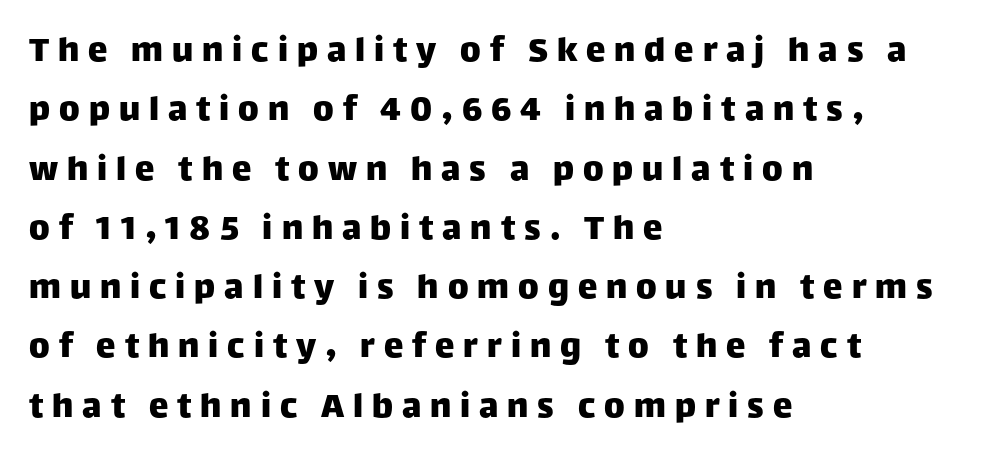
{"serif": "no", "italic": "no", "width": "normal", "stroke_contrast": "low", "x_height": "large", "monospaced": "no", "underline": "no", "align": "left", "line_spacing": "normal", "line_spacing_ratio": 1.52, "letter_spacing": "wide", "letter_spacing_em": 0.23, "glyph_px": 39}
